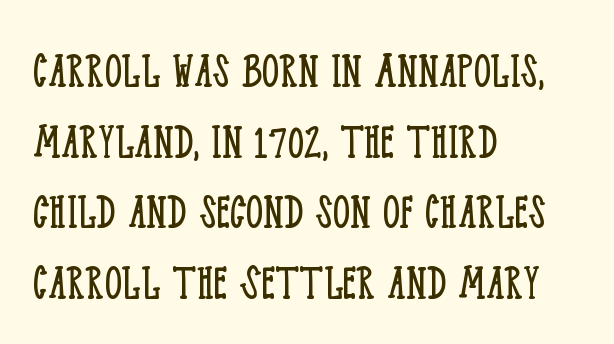
Q: Is the text bold? A: No.
Q: Is the text italic (slanted)? A: No, it is upright.
Q: Is the typeface a serif or a sans-serif typeface? A: Serif.
Q: Is the text underlined? A: No.
Q: How is the paragraph aligned? A: Left-aligned.
Q: Is the spacing between letters normal or unusually wide? A: Normal.
Q: Is the spacing between lines tight, normal or loose? A: Normal.
Q: Width (condensed, normal, or wide)? A: Condensed.
Q: Stroke contrast? A: Low.
Q: x-height? A: Large.
Q: Monospaced? A: No.
